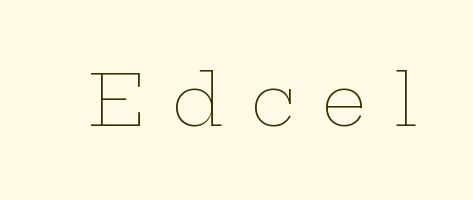
A clean baseline with only descenders dipping below it. The letterforms stand isolated, each surrounded by extra space. The letters advance in unequal steps, a hallmark of proportional type. The lettering stays uniformly vertical, giving the passage a roman look. Stroke thickness stays within the range of a standard reading face or lighter.
